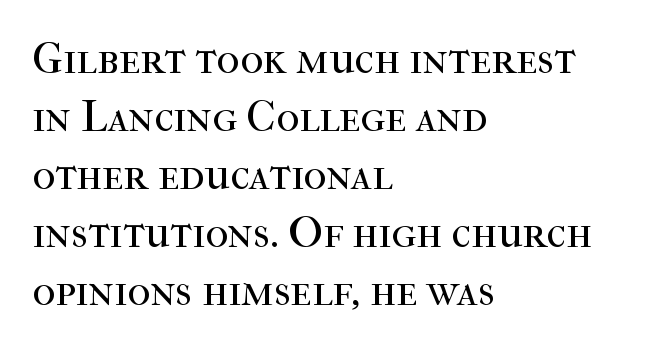
Q: Is the text bold? A: No.
Q: Is the text italic (slanted)? A: No, it is upright.
Q: Is the typeface a serif or a sans-serif typeface? A: Serif.
Q: Is the text underlined? A: No.
Q: How is the paragraph aligned? A: Left-aligned.
Q: Is the spacing between letters normal or unusually wide? A: Normal.
Q: Is the spacing between lines tight, normal or loose? A: Normal.
Q: Width (condensed, normal, or wide)? A: Normal.
Q: Stroke contrast? A: High.
Q: x-height? A: Medium.
Q: Monospaced? A: No.
